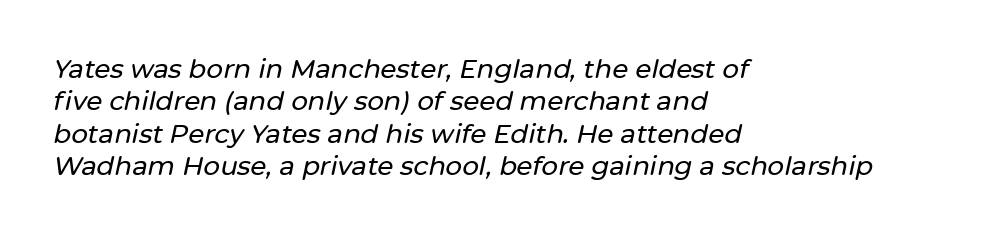
{"italic": "yes", "lean": "right", "slant_degrees": 12, "underline": "no", "align": "left", "line_spacing": "normal", "line_spacing_ratio": 1.25, "letter_spacing": "normal", "letter_spacing_em": 0.0, "glyph_px": 26}
